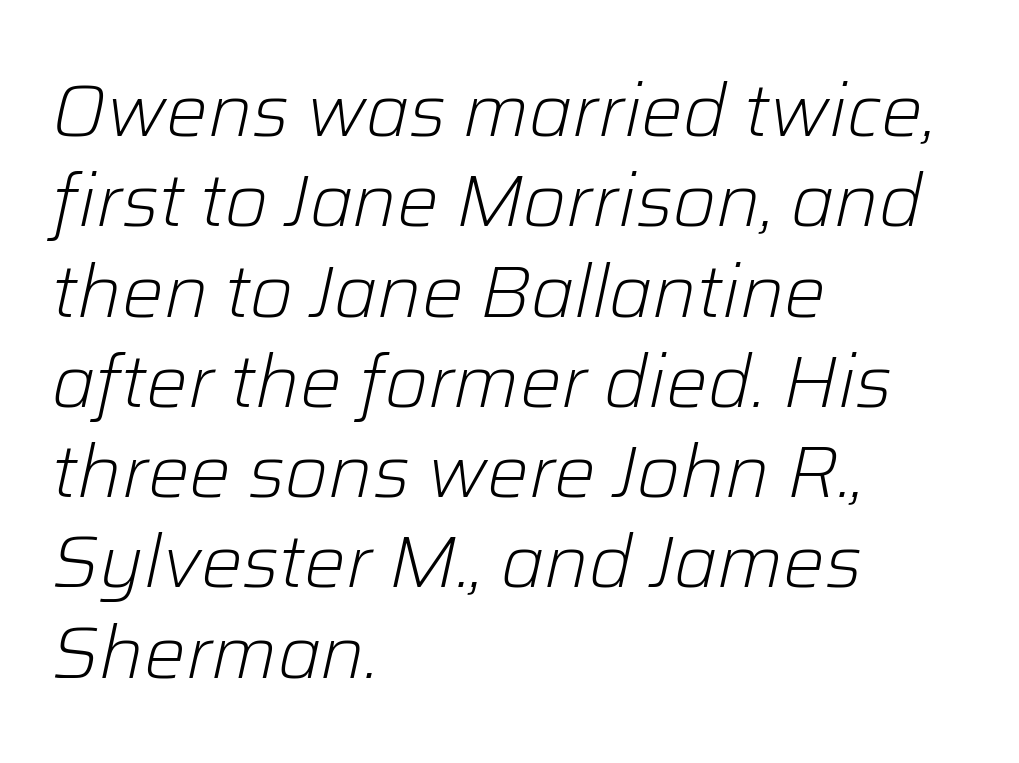
{"italic": "yes", "lean": "right", "slant_degrees": 12, "bold": "no", "weight": "light", "width": "normal", "stroke_contrast": "low", "x_height": "medium", "monospaced": "no", "underline": "no", "align": "left", "line_spacing_ratio": 1.22, "letter_spacing": "normal", "letter_spacing_em": 0.0, "glyph_px": 74}
